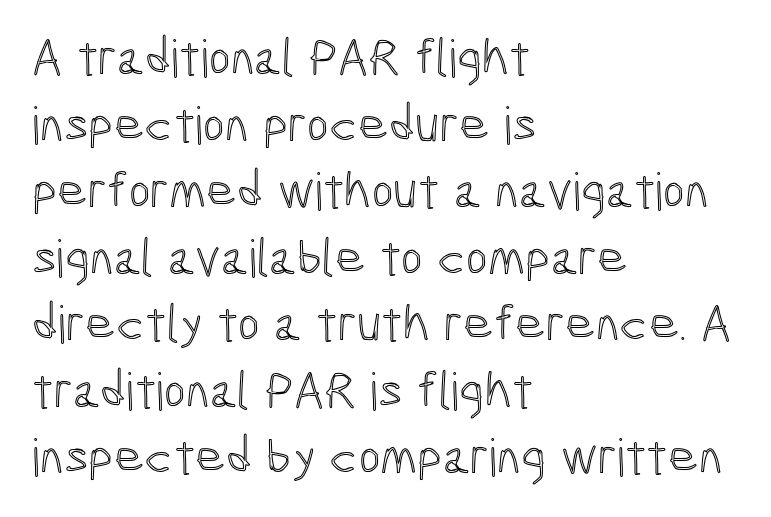
Is there much room between lines? A standard amount, neither cramped nor airy. Nothing unusual about the tracking: characters are spaced as the font intends. Nobody drew a line under any word here. Leftover space on each line is placed entirely after the last word. The letters advance in unequal steps, a hallmark of proportional type. Italic: no, the glyphs are upright roman.
